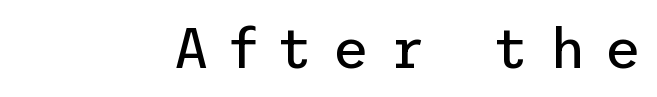
{"serif": "no", "italic": "no", "bold": "no", "weight": "regular", "width": "normal", "stroke_contrast": "low", "x_height": "medium", "underline": "no", "align": "right", "letter_spacing": "wide", "letter_spacing_em": 0.35, "glyph_px": 56}
